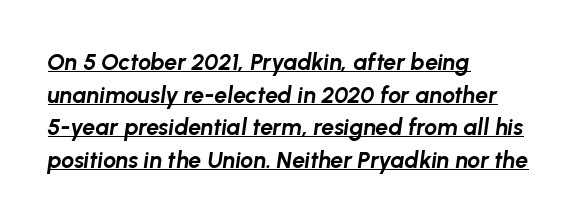
{"italic": "yes", "lean": "right", "slant_degrees": 8, "bold": "yes", "underline": "yes", "align": "left", "line_spacing": "normal", "line_spacing_ratio": 1.42, "letter_spacing": "normal", "letter_spacing_em": 0.0, "glyph_px": 23}
